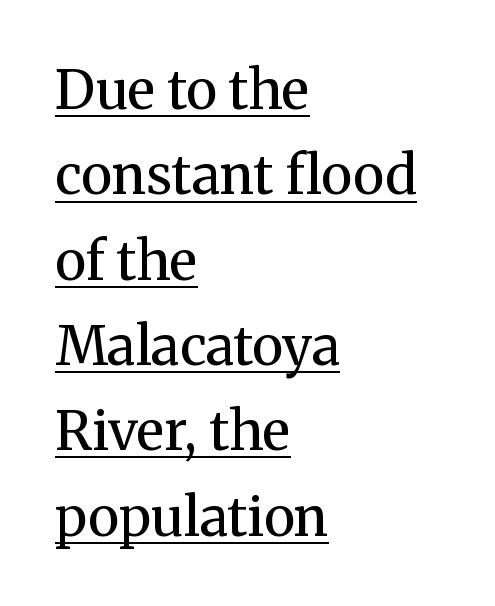
Q: Is the text bold? A: No.
Q: Is the text italic (slanted)? A: No, it is upright.
Q: Is the typeface a serif or a sans-serif typeface? A: Serif.
Q: Is the text underlined? A: Yes.
Q: How is the paragraph aligned? A: Left-aligned.
Q: Is the spacing between letters normal or unusually wide? A: Normal.
Q: Is the spacing between lines tight, normal or loose? A: Normal.
Q: Width (condensed, normal, or wide)? A: Normal.
Q: Stroke contrast? A: Medium.
Q: x-height? A: Medium.
Q: Monospaced? A: No.
